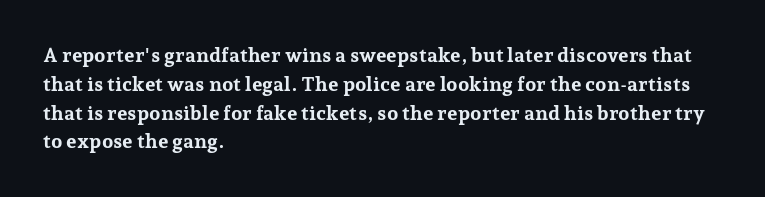
Q: Is the text bold? A: Yes.
Q: Is the text italic (slanted)? A: No, it is upright.
Q: Is the text underlined? A: No.
Q: How is the paragraph aligned? A: Left-aligned.
Q: Is the spacing between letters normal or unusually wide? A: Normal.
Q: Is the spacing between lines tight, normal or loose? A: Normal.
